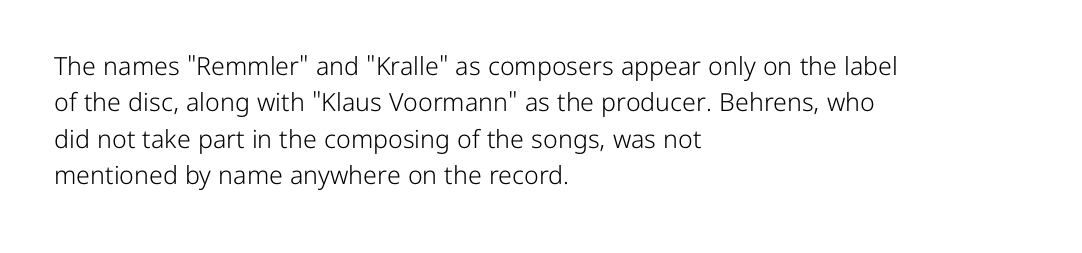
The image shows 25 px text type, upright; set left-aligned, normal line spacing (1.46x), normal letter spacing, not underlined.
